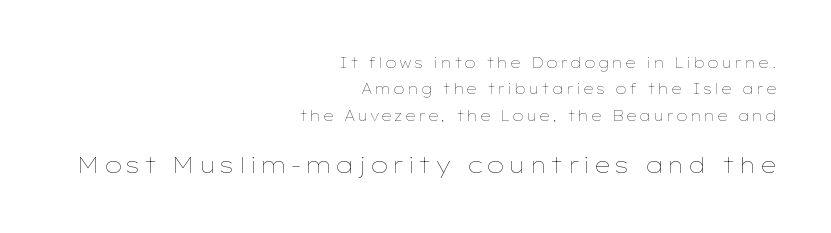
Posture: vertical. All the whitespace from short lines collects on the left. The space directly below the letters is spotless. The passage shown begins with its smaller block and ends with its larger one.
